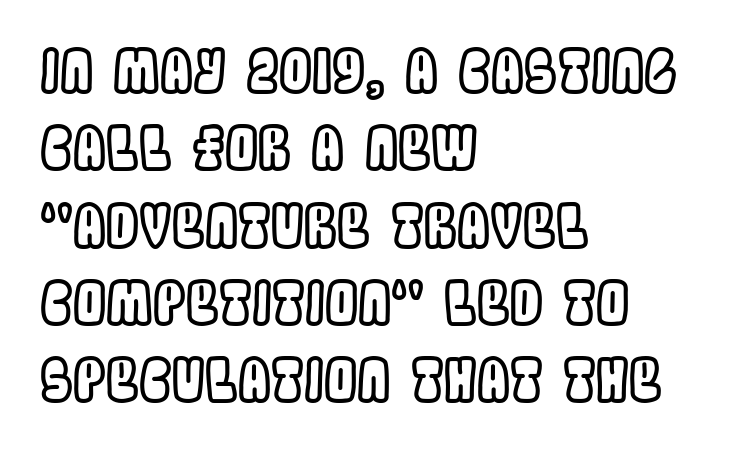
The vertical gap from one line to the next is medium. Compared with a centered layout, this one pins lines to the left instead. The foot of each line stays bare and open. The gaps between neighbouring characters are ordinary and unremarkable. The letters advance in unequal steps, a hallmark of proportional type.
